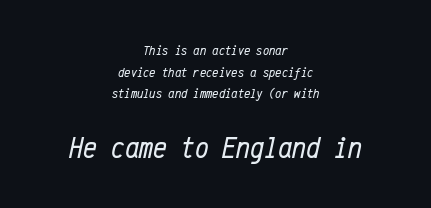
No heavy texture on the line: the type isn't bold. The designer gave the closing block more size than the opening block. This is oblique type, the kind used for emphasis or titles. Centered paragraph, ragged on both sides. The space directly below the letters is spotless.
